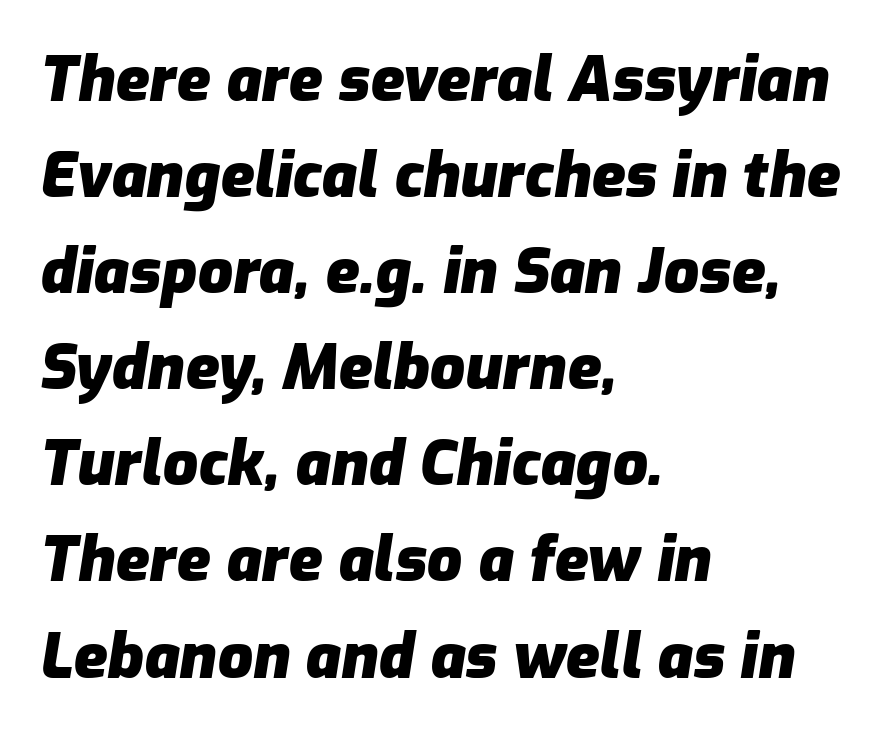
Compared with typical paragraphs, the rows here are spaced about the same. Quick note: underline off. Between one letter and the next there's only the usual sliver of space. The font's italic variant was chosen for this text. Is this a fixed-width face? No — the glyphs have proportional, varying widths. As a designer I'd log this as weight 700, bold.
